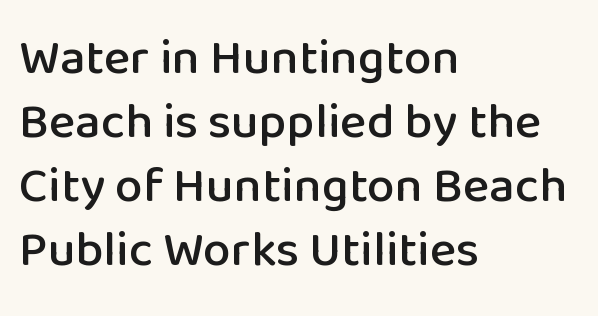
{"serif": "no", "italic": "no", "width": "normal", "stroke_contrast": "low", "x_height": "medium", "monospaced": "no", "underline": "no", "align": "left", "line_spacing": "normal", "line_spacing_ratio": 1.28, "letter_spacing": "normal", "letter_spacing_em": 0.0, "glyph_px": 50}
